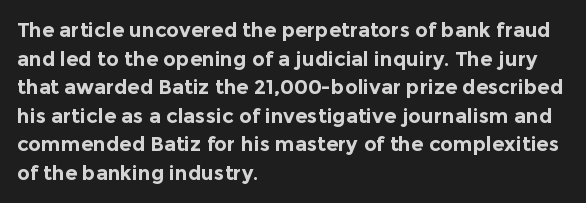
{"italic": "no", "bold": "yes", "underline": "no", "align": "left", "line_spacing": "normal", "line_spacing_ratio": 1.43, "letter_spacing": "normal", "letter_spacing_em": 0.0, "glyph_px": 20}
